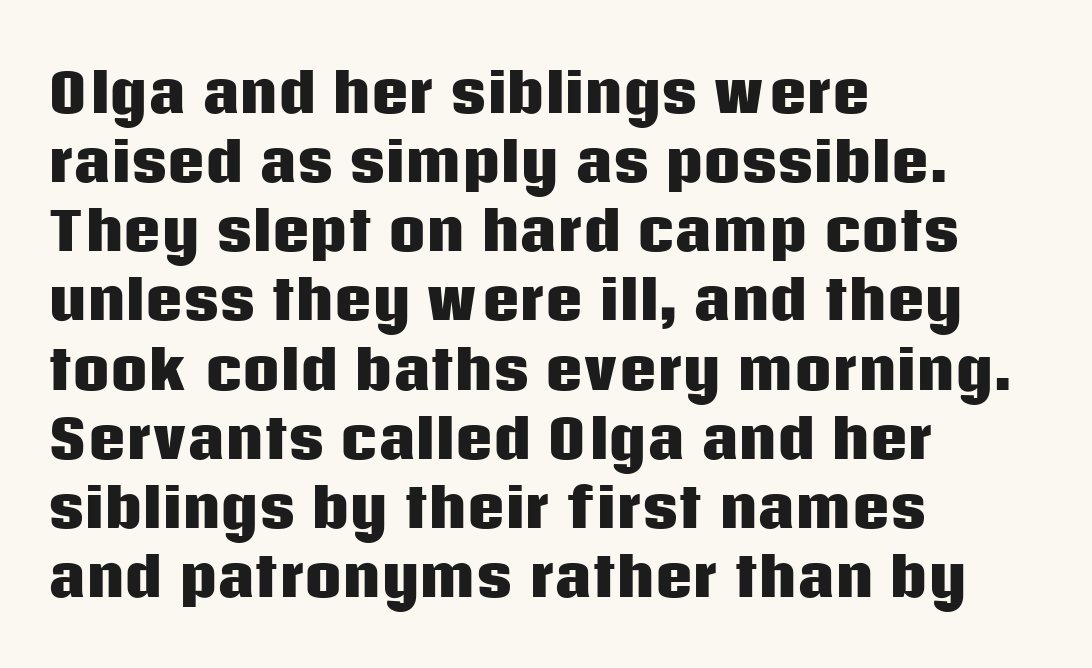
The image shows 52 px heavy sans-serif type, upright; set left-aligned, normal line spacing (1.33x), normal letter spacing, not underlined; low stroke contrast and a large x-height.
